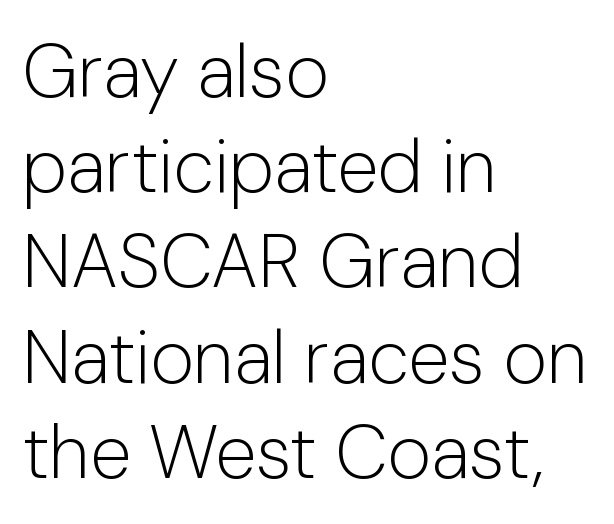
The image shows 75 px light sans-serif type, upright; set left-aligned, normal line spacing (1.27x), normal letter spacing, not underlined; low stroke contrast and a medium x-height.
